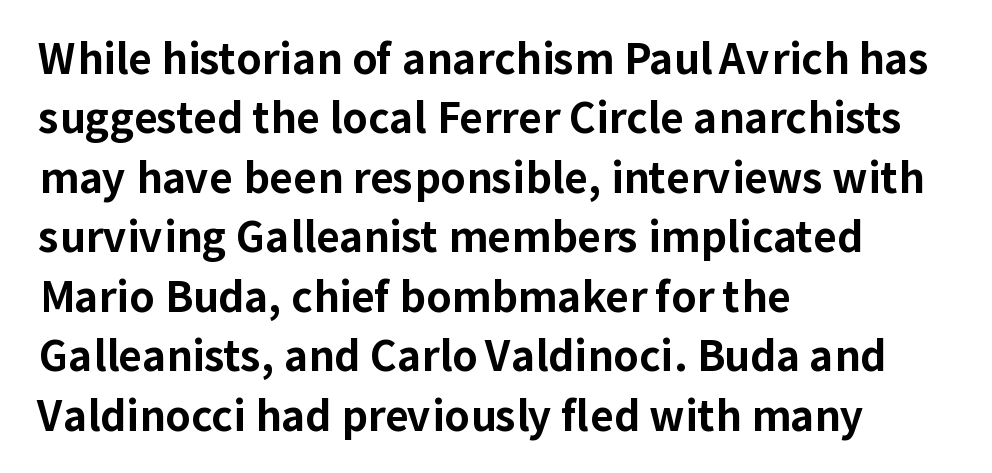
Notice how descenders clear the ascenders below comfortably — that's standard leading. The letters stand straight up with perfectly vertical stems. This is heavy type, rendered in bold. A typesetter would call this proportional, since set widths differ per character. The foot of each line stays bare and open.
